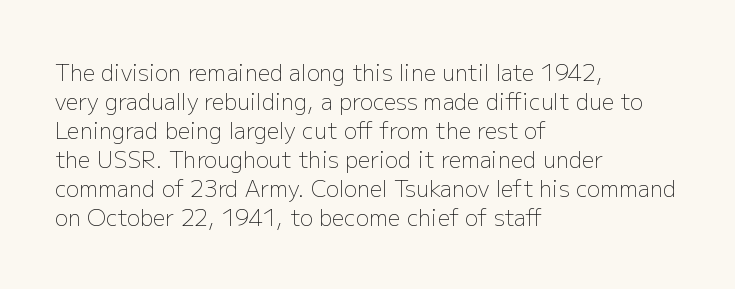
Tall strokes in this sample are plumb rather than angled. The passage shown has conventional tracking throughout. Every row of glyphs begins at an identical x-position on the left. A normal amount of white space separates one row of letters from the next. Type without underlining.
